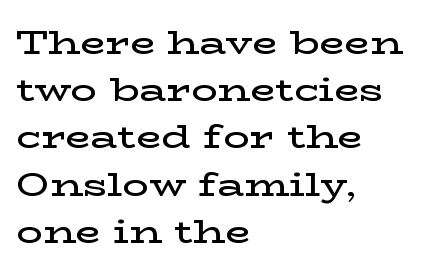
Q: Is the text bold? A: Semi-bold.
Q: Is the text italic (slanted)? A: No, it is upright.
Q: Is the typeface a serif or a sans-serif typeface? A: Serif.
Q: Is the text underlined? A: No.
Q: How is the paragraph aligned? A: Left-aligned.
Q: Is the spacing between letters normal or unusually wide? A: Normal.
Q: Is the spacing between lines tight, normal or loose? A: Normal.
Q: Width (condensed, normal, or wide)? A: Wide.
Q: Stroke contrast? A: Low.
Q: x-height? A: Medium.
Q: Monospaced? A: No.
